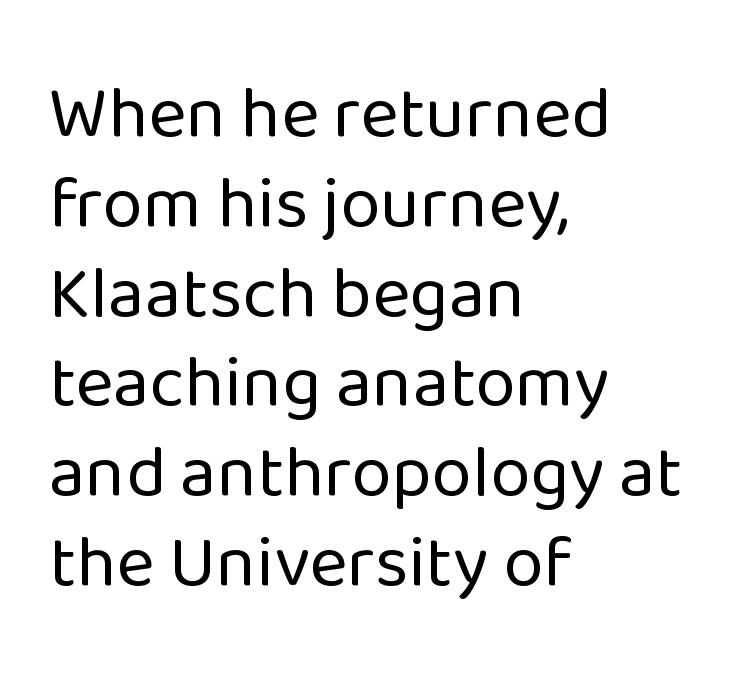
The image shows 73 px regular-weight sans-serif type, upright; set left-aligned, line spacing 1.23x, normal letter spacing, not underlined; low stroke contrast and a medium x-height.
